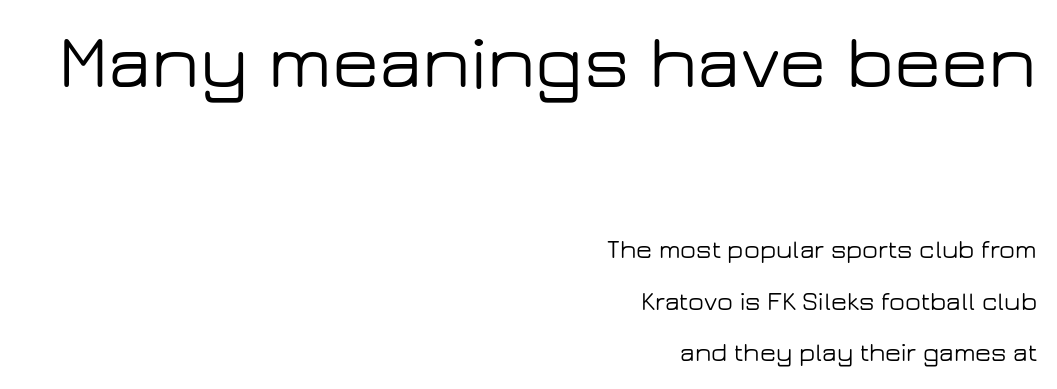
{"serif": "no", "italic": "no", "width": "wide", "stroke_contrast": "low", "x_height": "medium", "monospaced": "no", "underline": "no", "align": "right", "line_spacing": "loose", "line_spacing_ratio": 1.99, "letter_spacing": "normal", "letter_spacing_em": 0.0, "larger_block": "first", "size_ratio": 2.96, "glyph_px": 77}
